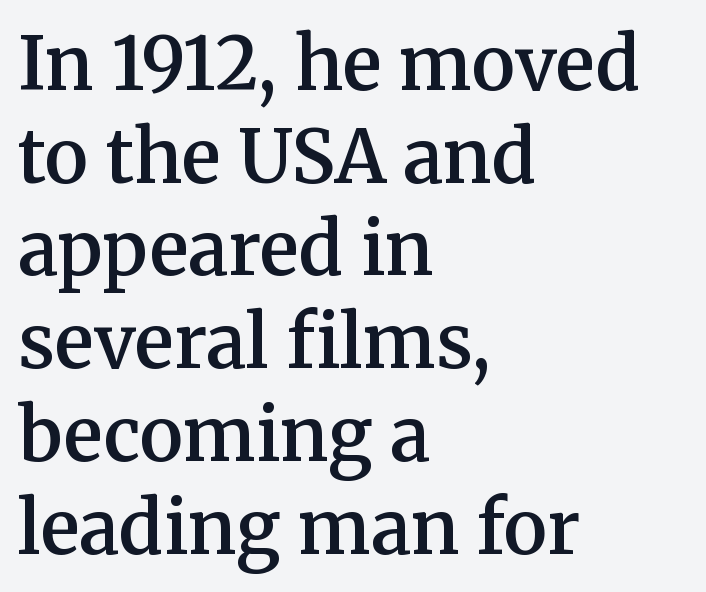
The image shows 73 px semibold serif type, upright; set left-aligned, normal line spacing (1.27x), normal letter spacing, not underlined; medium stroke contrast and a medium x-height.
